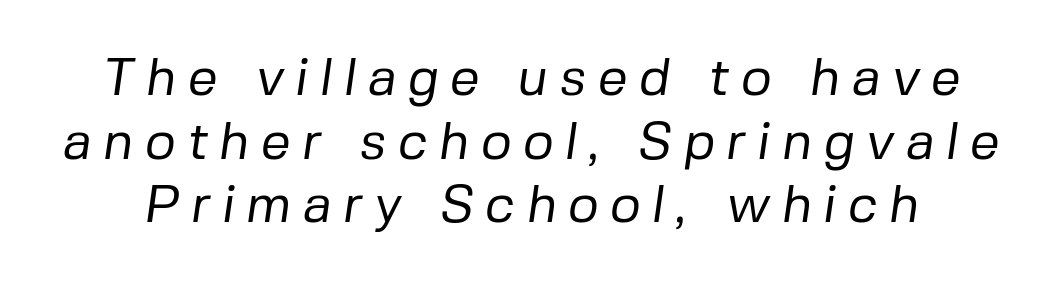
The image shows 53 px regular-weight sans-serif type; set line spacing 1.2x, unusually wide letter spacing (+0.21 em), not underlined; low stroke contrast and a medium x-height.
